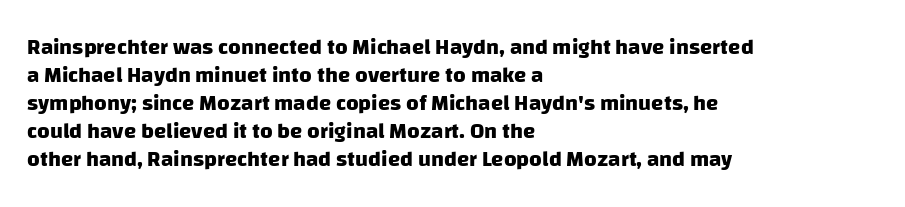
The setting favours the left margin, as ordinary paragraphs usually do. Students, this is bold: see how much ink each stroke carries. The type is set solid horizontally, with unmodified tracking. This rendering features lettering with no underline.
